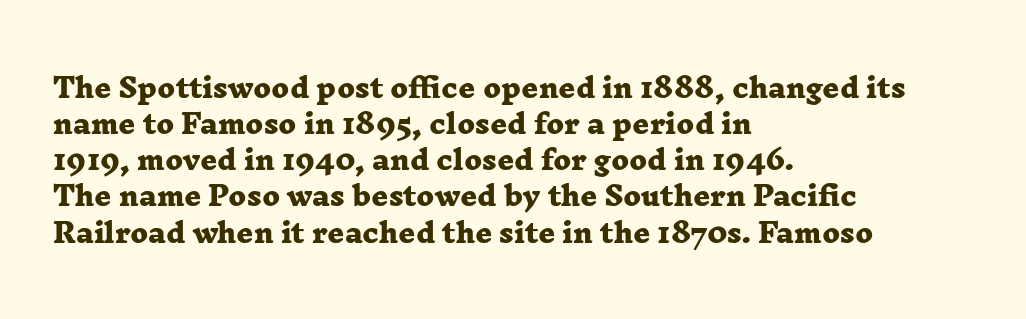
Observe the ordinary spacing: letters are neighbours, not strangers. The sample has been set heavy, in full bold. The ragged edge is on the right, which tells us the setting is flush left. The block of text has a typical density, with ordinary space between rows.
